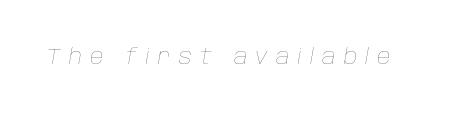
The image shows 21 px text type, italic (leaning right); set unusually wide letter spacing (+0.39 em), not underlined.
